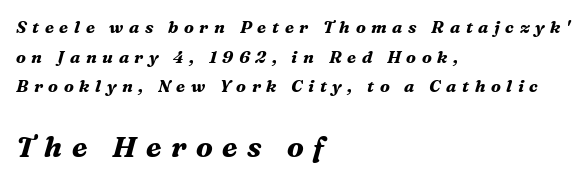
Line starts are locked; line ends wander. Glyph-to-glyph distance is far greater than everyday printed text. Proportional: the letters do not fall into vertical columns. These words are printed bold, with thick strokes throughout. This is oblique type, the kind used for emphasis or titles. Check the space under the baseline: it is left empty.
